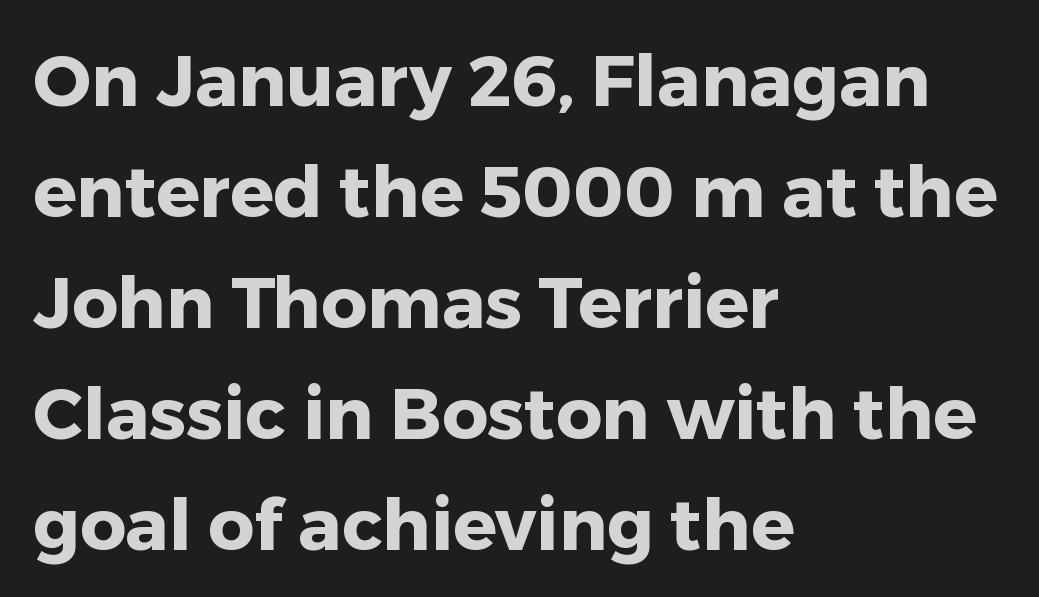
Rendered with straight, roman letterforms. Is this a sans? Yes — the strokes have no serifs. The area under the type is left untouched. A typesetter would call this leading conventional body-copy spacing. All the whitespace from short lines collects on the right. Spacing verdict: proportional, widths tailored to each character.
